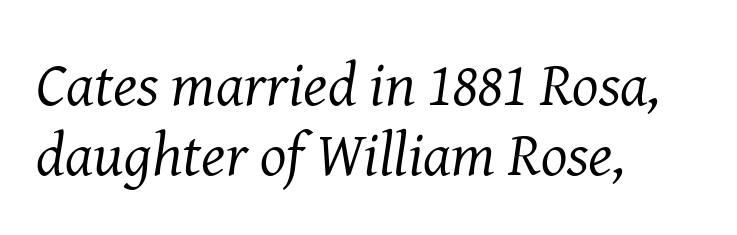
The image shows 62 px regular-weight serif type, italic (leaning right); set left-aligned, tight line spacing (1.13x), normal letter spacing, not underlined; medium stroke contrast and a medium x-height.
